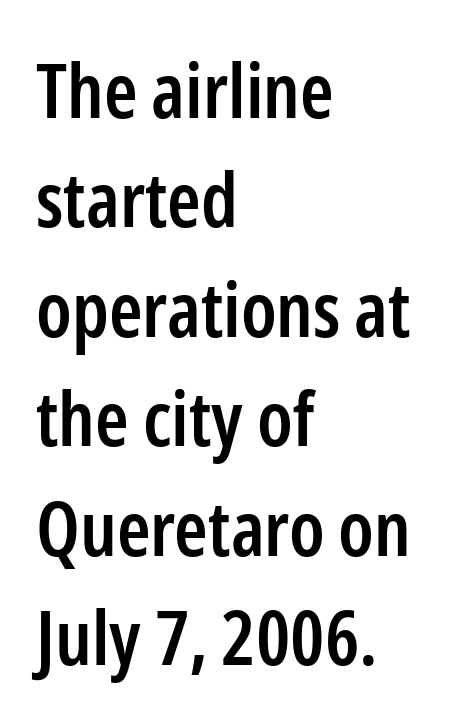
The image shows 76 px semibold, condensed sans-serif type, upright; set left-aligned, normal line spacing (1.44x), normal letter spacing, not underlined; low stroke contrast and a medium x-height.
